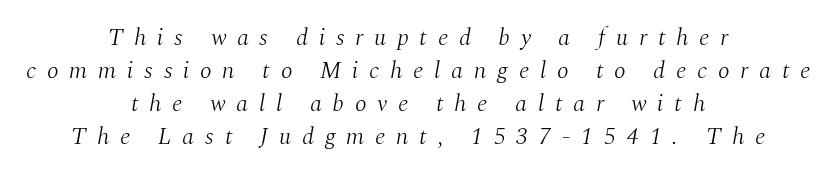
Q: Is the text bold? A: No.
Q: Is the text italic (slanted)? A: Yes, it leans right by about 10 degrees.
Q: Is the text underlined? A: No.
Q: How is the paragraph aligned? A: Centered.
Q: Is the spacing between letters normal or unusually wide? A: Unusually wide.
Q: Is the spacing between lines tight, normal or loose? A: Normal.
